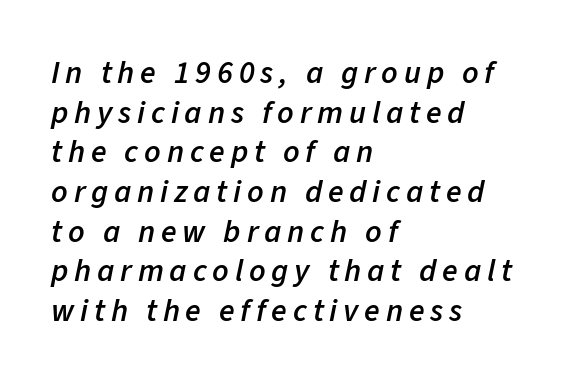
Emphasis-style slanted type is in use. Notice how the passage keeps a crisp vertical edge on the left only. Each letter keeps its own natural width here, so spacing adapts to shape. Notice the strokes are somewhat thickened but not fully heavy: this is a semibold. Any mark beneath the type? The region is blank.
